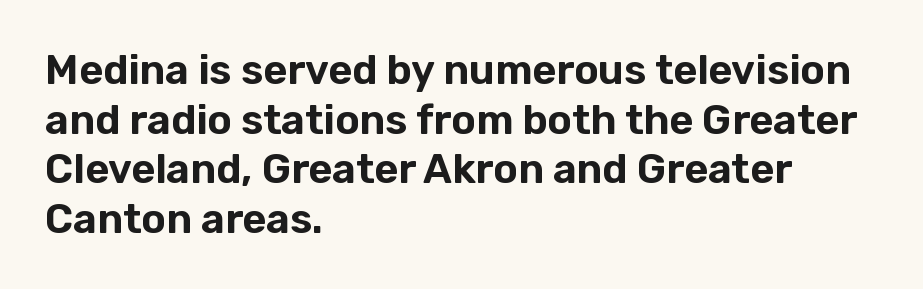
Q: Is the text italic (slanted)? A: No, it is upright.
Q: Is the typeface a serif or a sans-serif typeface? A: Sans-serif.
Q: Is the text underlined? A: No.
Q: How is the paragraph aligned? A: Left-aligned.
Q: Is the spacing between letters normal or unusually wide? A: Normal.
Q: Width (condensed, normal, or wide)? A: Normal.
Q: Stroke contrast? A: Low.
Q: x-height? A: Medium.
Q: Monospaced? A: No.
